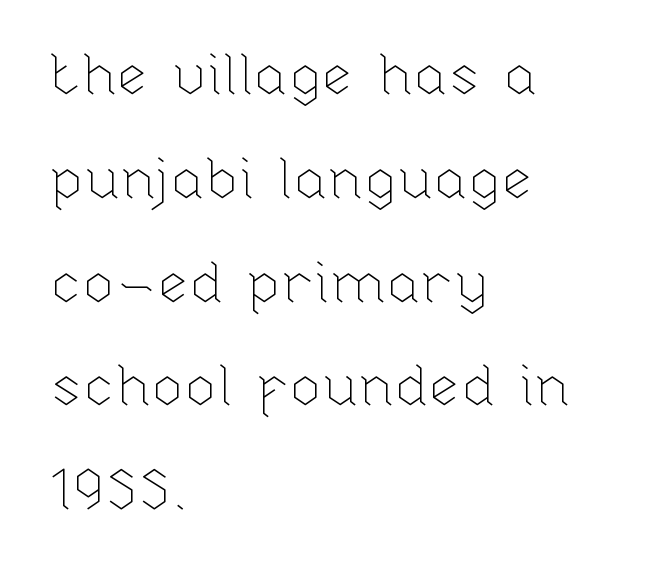
You could call the tracking neutral — neither tight nor loose. A clean baseline with only descenders dipping below it. Compared with a typical body face, this is equally light or lighter still. The face used here is proportionally spaced, like ordinary book or web type. The lines are quadded left.
